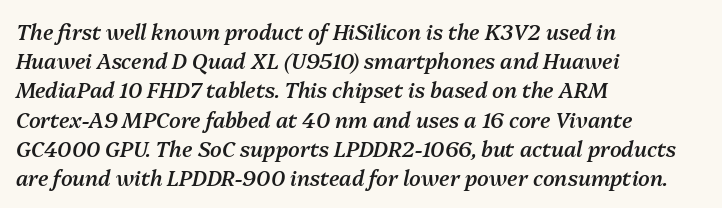
{"italic": "yes", "lean": "right", "slant_degrees": 13, "bold": "semi", "underline": "no", "align": "left", "line_spacing": "normal", "line_spacing_ratio": 1.39, "letter_spacing": "normal", "letter_spacing_em": 0.0, "glyph_px": 21}
